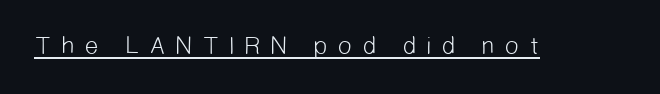
Q: Is the text bold? A: No.
Q: Is the text underlined? A: Yes.
Q: Is the spacing between letters normal or unusually wide? A: Unusually wide.
